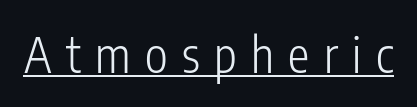
{"serif": "no", "italic": "no", "bold": "no", "weight": "light", "width": "condensed", "stroke_contrast": "low", "x_height": "medium", "monospaced": "no", "underline": "yes", "letter_spacing": "wide", "letter_spacing_em": 0.3, "glyph_px": 48}
